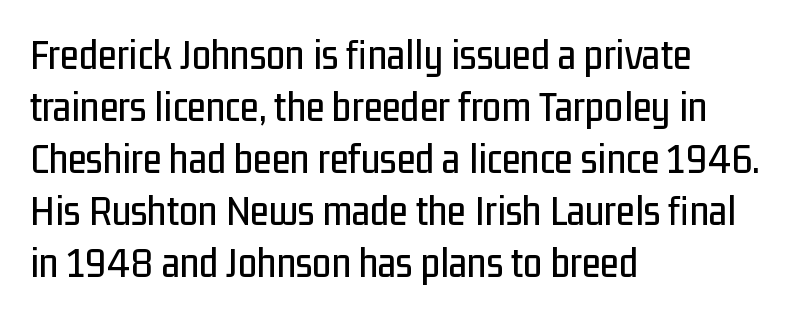
Short and long lines alike share a common starting point at left. Posture: vertical. Note the varied advance widths — an 'i' is clearly narrower than an 'm'. Honestly, the letter spacing is just normal — you wouldn't notice it.
